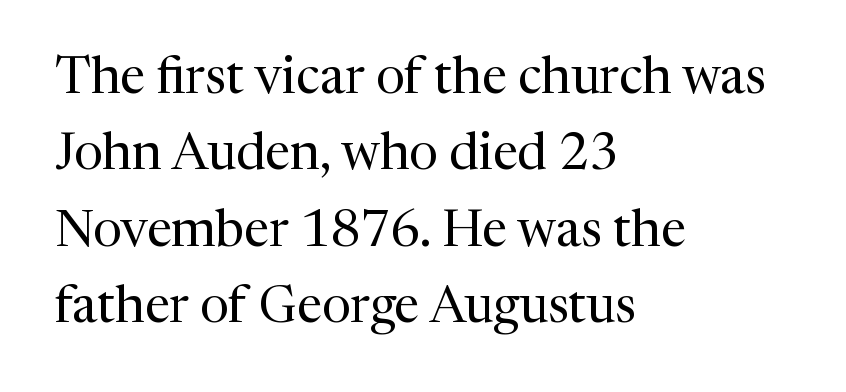
Q: Is the text bold? A: No.
Q: Is the text italic (slanted)? A: No, it is upright.
Q: Is the typeface a serif or a sans-serif typeface? A: Serif.
Q: Is the text underlined? A: No.
Q: How is the paragraph aligned? A: Left-aligned.
Q: Is the spacing between letters normal or unusually wide? A: Normal.
Q: Is the spacing between lines tight, normal or loose? A: Normal.
Q: Width (condensed, normal, or wide)? A: Normal.
Q: Stroke contrast? A: Medium.
Q: x-height? A: Medium.
Q: Monospaced? A: No.
